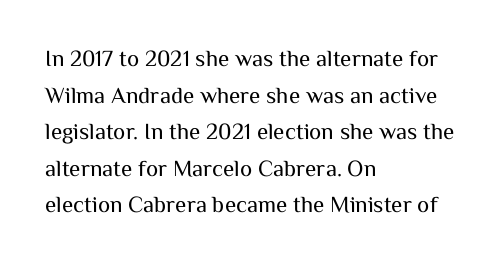
The image shows 23 px text type, upright; set left-aligned, normal line spacing (1.59x), normal letter spacing, not underlined.
